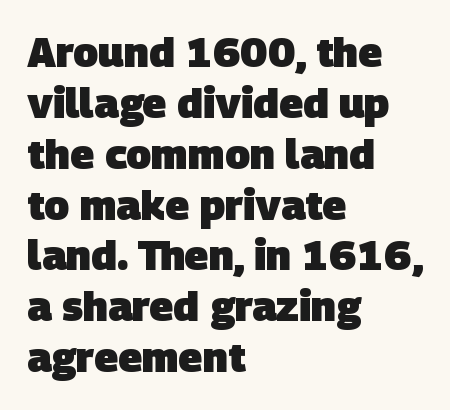
The image shows 41 px heavy sans-serif type; set left-aligned, line spacing 1.24x, normal letter spacing, not underlined; low stroke contrast and a large x-height.
